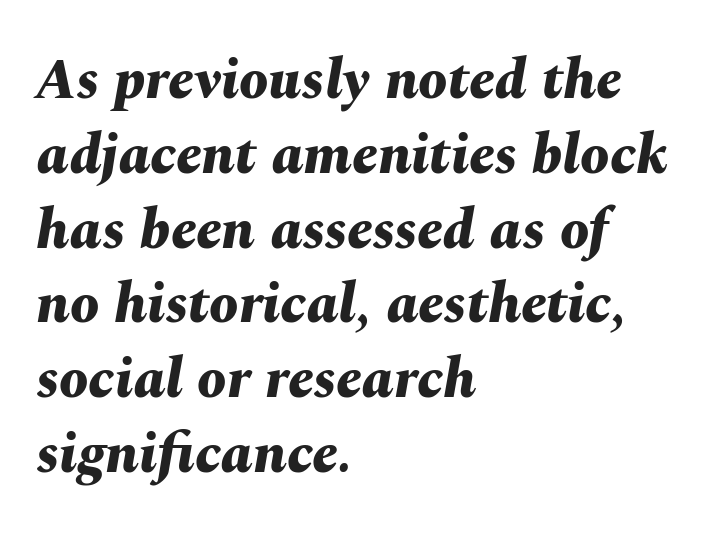
Designer's note — italics engaged. Characters follow at the spacing the type designer built in. The letters advance in unequal steps, a hallmark of proportional type. Any mark beneath the type? The region is blank.
